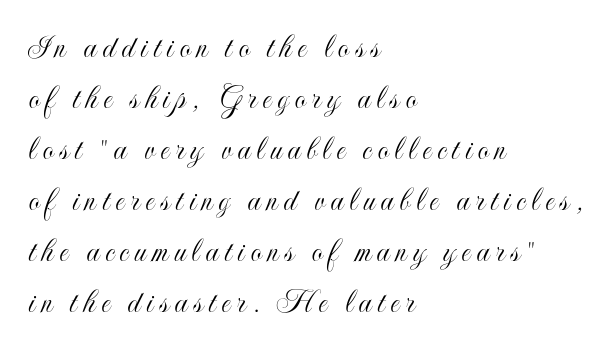
Q: Is the text italic (slanted)? A: Yes.
Q: Is the text underlined? A: No.
Q: How is the paragraph aligned? A: Left-aligned.
Q: Is the spacing between lines tight, normal or loose? A: Normal.
Q: Width (condensed, normal, or wide)? A: Condensed.
Q: x-height? A: Small.
Q: Monospaced? A: No.
